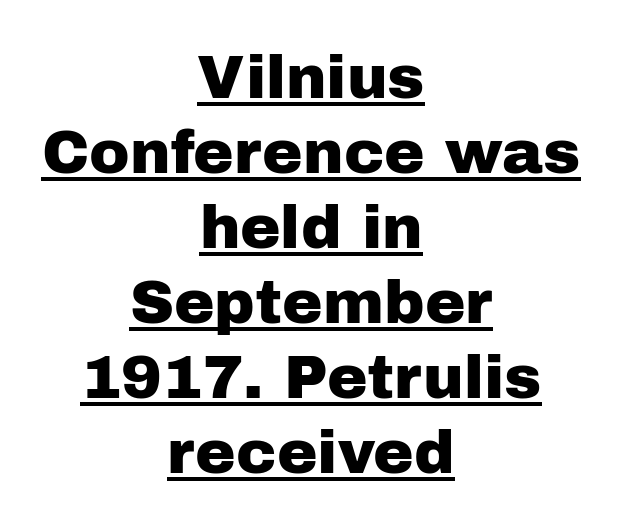
{"serif": "no", "italic": "no", "width": "normal", "stroke_contrast": "low", "x_height": "medium", "monospaced": "no", "underline": "yes", "align": "center", "line_spacing_ratio": 1.23, "letter_spacing": "normal", "letter_spacing_em": 0.0, "glyph_px": 61}
